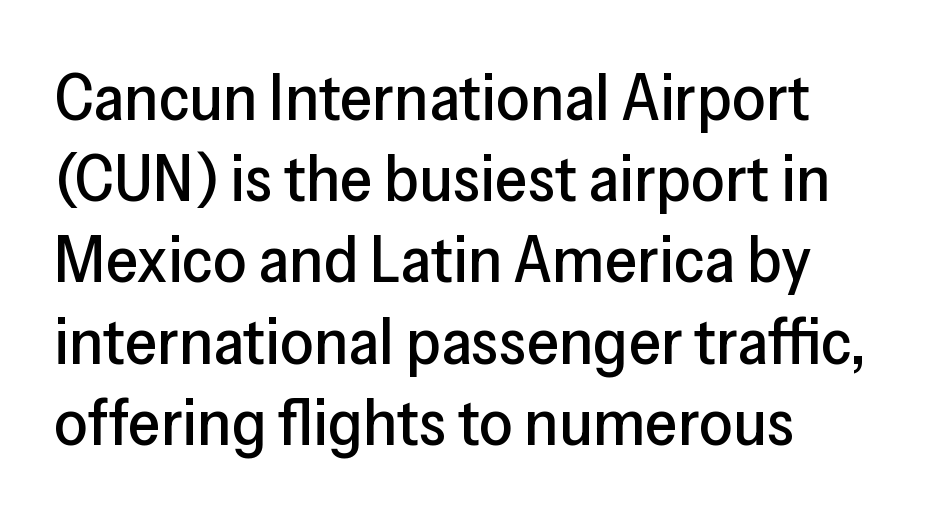
Q: Is the text italic (slanted)? A: No, it is upright.
Q: Is the typeface a serif or a sans-serif typeface? A: Sans-serif.
Q: Is the text underlined? A: No.
Q: Is the spacing between letters normal or unusually wide? A: Normal.
Q: Width (condensed, normal, or wide)? A: Normal.
Q: Stroke contrast? A: Low.
Q: x-height? A: Medium.
Q: Monospaced? A: No.
